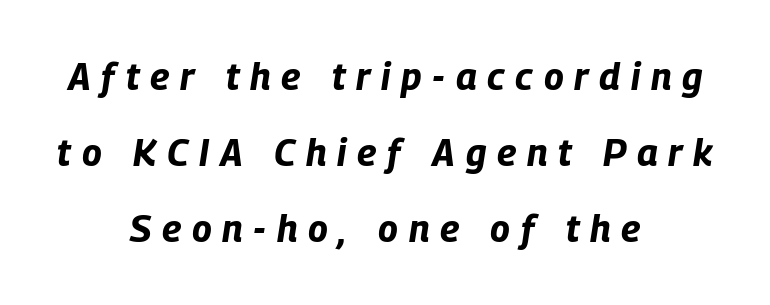
Q: Is the text bold? A: Yes.
Q: Is the text italic (slanted)? A: Yes, it leans right by about 9 degrees.
Q: Is the text underlined? A: No.
Q: How is the paragraph aligned? A: Centered.
Q: Is the spacing between letters normal or unusually wide? A: Unusually wide.
Q: Is the spacing between lines tight, normal or loose? A: Loose.
Q: Width (condensed, normal, or wide)? A: Condensed.
Q: Stroke contrast? A: Low.
Q: x-height? A: Large.
Q: Monospaced? A: No.
